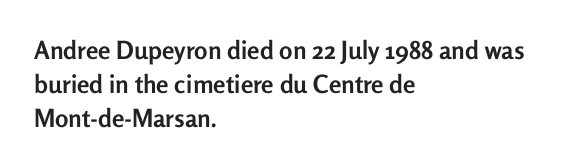
The lines in this sample share a left origin and differ only in where they stop. Summary of vertical rhythm: regular, with standard interline spacing. Italic: no, the glyphs are upright roman. The letterforms sit shoulder to shoulder at normal distance. Set as a true bold cut, around the 700 mark. The baseline area is clear.
